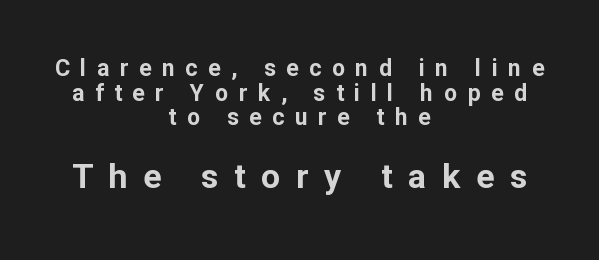
{"serif": "no", "italic": "no", "bold": "yes", "weight": "bold", "width": "normal", "stroke_contrast": "low", "x_height": "medium", "monospaced": "no", "underline": "no", "align": "center", "line_spacing": "tight", "line_spacing_ratio": 1.07, "letter_spacing": "wide", "letter_spacing_em": 0.46, "larger_block": "second", "size_ratio": 1.48, "glyph_px": 34}
